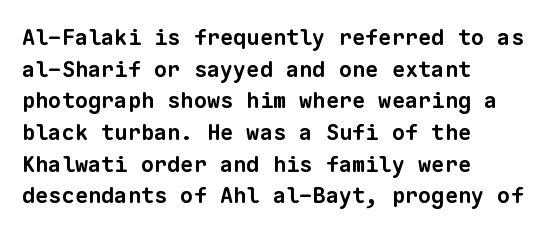
Its strokes are broad and dark, the hallmark of bold type. Honestly, the letter spacing is just normal — you wouldn't notice it. The string is rendered with underlining switched off. A normal amount of white space separates one row of letters from the next. Notice how the passage keeps a crisp vertical edge on the left only.
